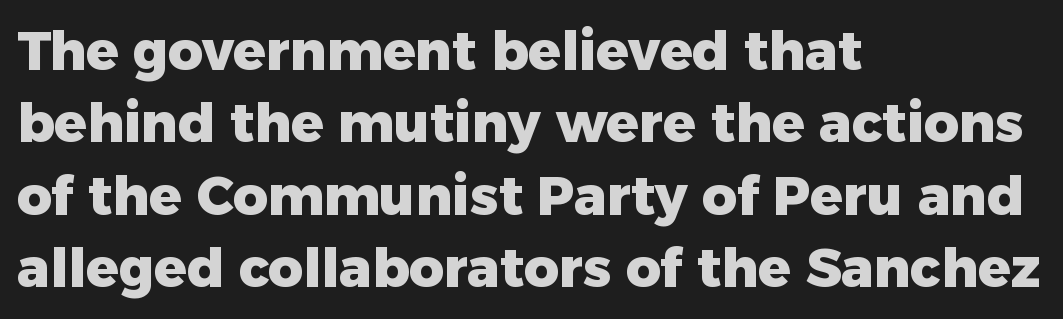
Q: Is the text bold? A: Yes.
Q: Is the text italic (slanted)? A: No, it is upright.
Q: Is the typeface a serif or a sans-serif typeface? A: Sans-serif.
Q: Is the text underlined? A: No.
Q: How is the paragraph aligned? A: Left-aligned.
Q: Is the spacing between letters normal or unusually wide? A: Normal.
Q: Is the spacing between lines tight, normal or loose? A: Normal.
Q: Width (condensed, normal, or wide)? A: Normal.
Q: Stroke contrast? A: Low.
Q: x-height? A: Medium.
Q: Monospaced? A: No.
